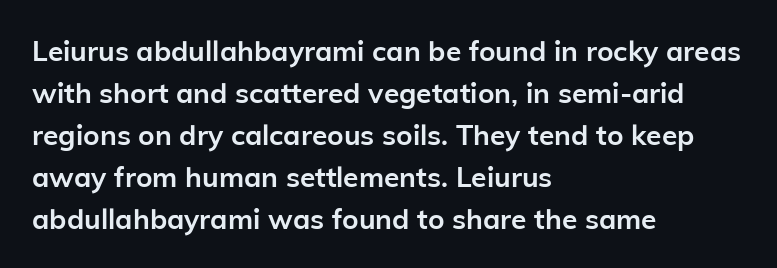
The image shows 28 px semibold sans-serif type, upright; set left-aligned, normal line spacing (1.5x), normal letter spacing, not underlined; low stroke contrast and a medium x-height.
